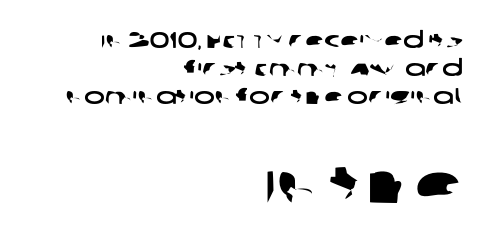
{"serif": "no", "width": "wide", "stroke_contrast": "low", "x_height": "large", "monospaced": "no", "underline": "no", "align": "right", "line_spacing": "normal", "line_spacing_ratio": 1.28, "letter_spacing": "normal", "letter_spacing_em": 0.0, "larger_block": "second", "size_ratio": 2.55, "glyph_px": 56}
